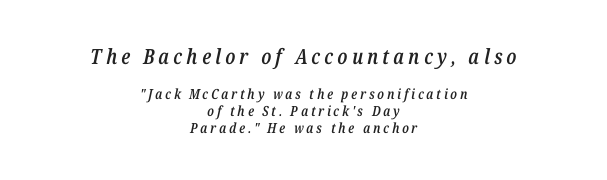
{"italic": "yes", "lean": "right", "slant_degrees": 12, "bold": "semi", "underline": "no", "align": "center", "line_spacing_ratio": 1.23, "letter_spacing": "wide", "letter_spacing_em": 0.2, "larger_block": "first", "size_ratio": 1.5, "glyph_px": 21}
